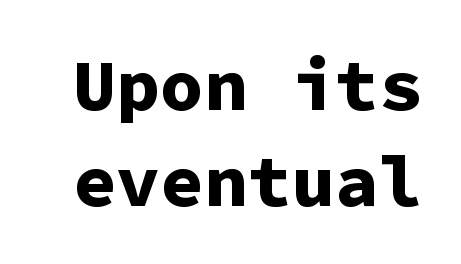
{"serif": "no", "italic": "no", "bold": "yes", "weight": "bold", "width": "normal", "stroke_contrast": "low", "x_height": "medium", "monospaced": "yes", "underline": "no", "line_spacing": "normal", "line_spacing_ratio": 1.31, "letter_spacing": "normal", "letter_spacing_em": 0.0, "glyph_px": 73}
